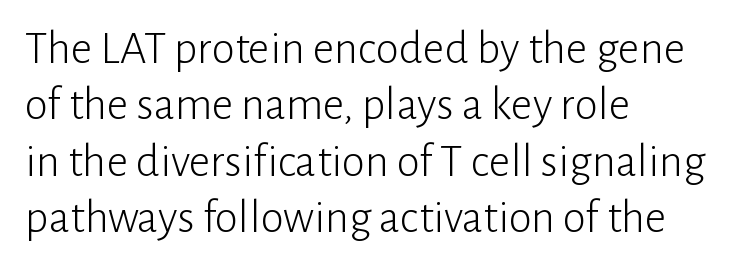
The image shows 47 px light sans-serif type, upright; set left-aligned, line spacing 1.2x, normal letter spacing, not underlined; low stroke contrast and a medium x-height.
